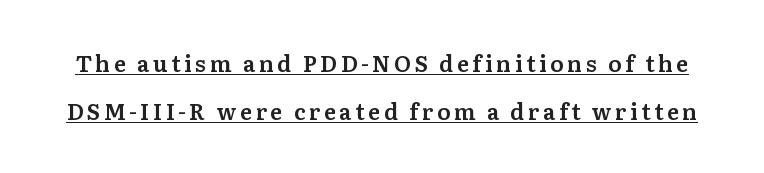
The image shows 22 px text type, upright; set loose line spacing (2.18x), underlined.
